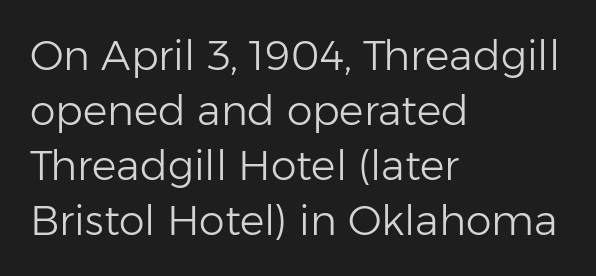
Q: Is the text bold? A: No.
Q: Is the text italic (slanted)? A: No, it is upright.
Q: Is the typeface a serif or a sans-serif typeface? A: Sans-serif.
Q: Is the text underlined? A: No.
Q: How is the paragraph aligned? A: Left-aligned.
Q: Is the spacing between letters normal or unusually wide? A: Normal.
Q: Is the spacing between lines tight, normal or loose? A: Normal.
Q: Width (condensed, normal, or wide)? A: Normal.
Q: Stroke contrast? A: Low.
Q: x-height? A: Medium.
Q: Monospaced? A: No.
